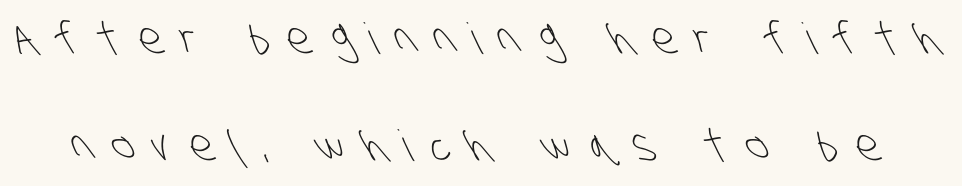
Q: Is the text bold? A: No.
Q: Is the typeface a serif or a sans-serif typeface? A: Sans-serif.
Q: Is the text underlined? A: No.
Q: Is the spacing between letters normal or unusually wide? A: Unusually wide.
Q: Is the spacing between lines tight, normal or loose? A: Loose.
Q: Width (condensed, normal, or wide)? A: Condensed.
Q: Stroke contrast? A: Low.
Q: x-height? A: Large.
Q: Monospaced? A: No.
